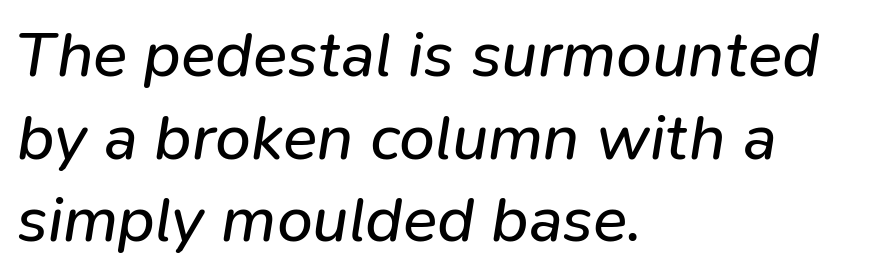
Any mark beneath the type? The region is blank. Normally led — the rows are evenly, conventionally spaced. Here the designer chose a conventional face with non-uniform glyph widths. Horizontal alignment here is leftward, the default for most running prose.
